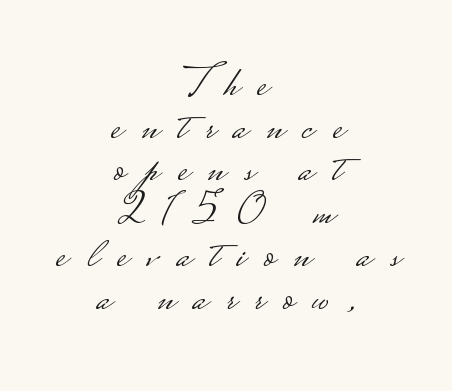
{"serif": "no", "bold": "no", "weight": "light", "width": "wide", "stroke_contrast": "low", "monospaced": "no", "underline": "no", "align": "center", "line_spacing": "tight", "line_spacing_ratio": 0.95, "letter_spacing": "wide", "letter_spacing_em": 0.42, "glyph_px": 45}
